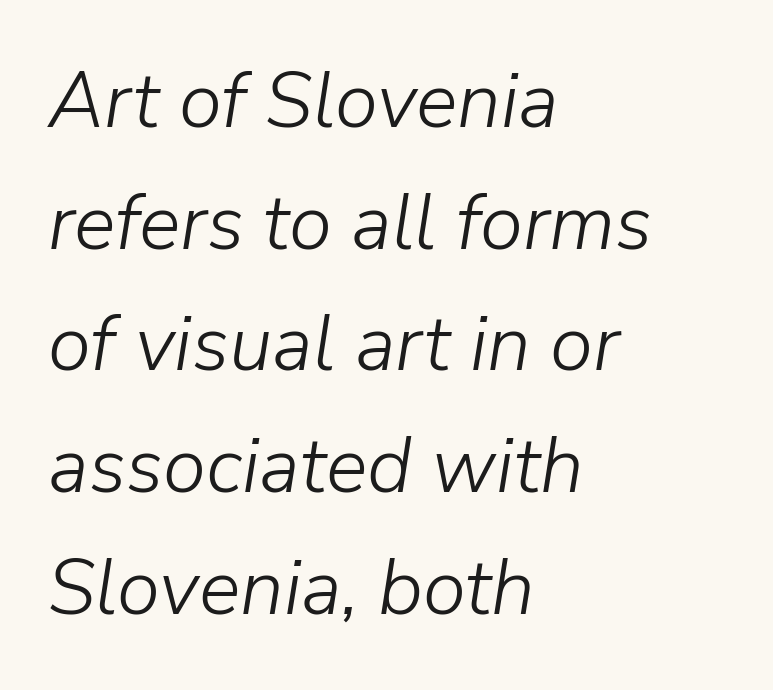
{"italic": "yes", "lean": "right", "slant_degrees": 9, "bold": "no", "weight": "light", "width": "normal", "stroke_contrast": "low", "x_height": "medium", "monospaced": "no", "underline": "no", "align": "left", "line_spacing": "normal", "line_spacing_ratio": 1.56, "letter_spacing": "normal", "letter_spacing_em": 0.0, "glyph_px": 78}
